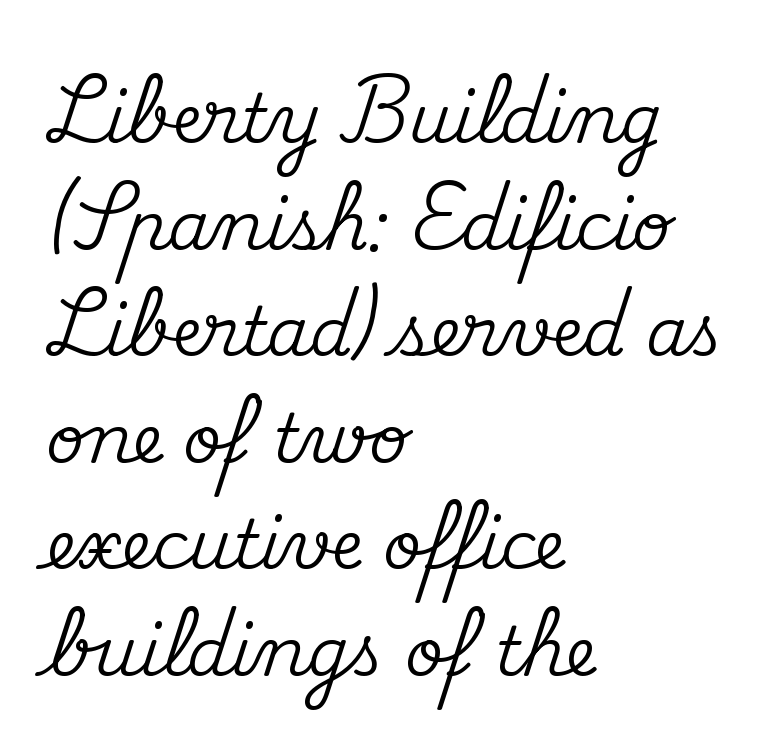
Q: Is the text italic (slanted)? A: Yes.
Q: Is the typeface a serif or a sans-serif typeface? A: Serif.
Q: Is the text underlined? A: No.
Q: How is the paragraph aligned? A: Left-aligned.
Q: Is the spacing between letters normal or unusually wide? A: Normal.
Q: Is the spacing between lines tight, normal or loose? A: Normal.
Q: Width (condensed, normal, or wide)? A: Normal.
Q: Stroke contrast? A: Medium.
Q: x-height? A: Small.
Q: Monospaced? A: No.
